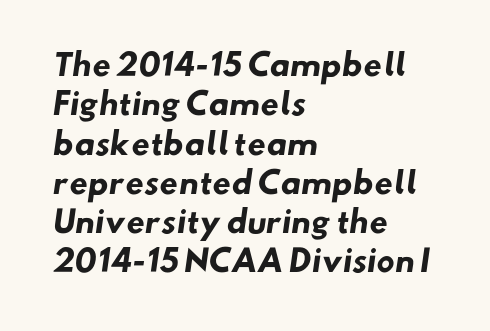
{"serif": "no", "bold": "yes", "weight": "heavy", "width": "normal", "stroke_contrast": "low", "x_height": "small", "monospaced": "no", "underline": "no", "align": "left", "line_spacing": "normal", "line_spacing_ratio": 1.31, "letter_spacing": "normal", "letter_spacing_em": 0.0, "glyph_px": 30}
